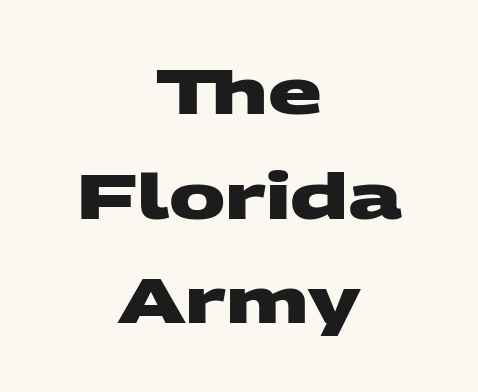
The image shows 63 px heavy, wide sans-serif type; set centered, normal line spacing (1.66x), normal letter spacing, not underlined; medium stroke contrast and a large x-height.
